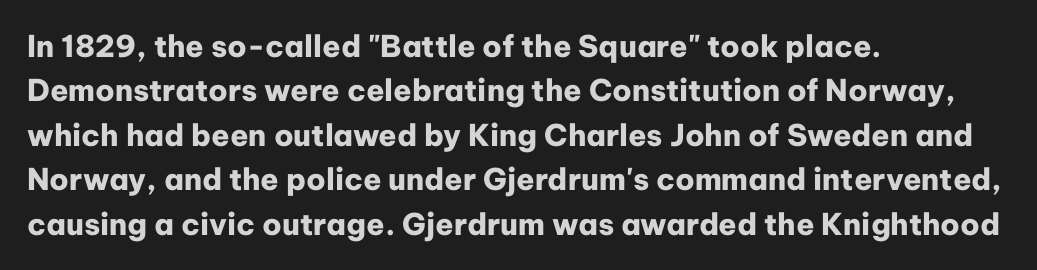
{"serif": "no", "italic": "no", "bold": "yes", "weight": "heavy", "width": "normal", "stroke_contrast": "low", "x_height": "medium", "monospaced": "no", "underline": "no", "align": "left", "line_spacing": "normal", "line_spacing_ratio": 1.48, "letter_spacing": "normal", "letter_spacing_em": 0.0, "glyph_px": 30}
